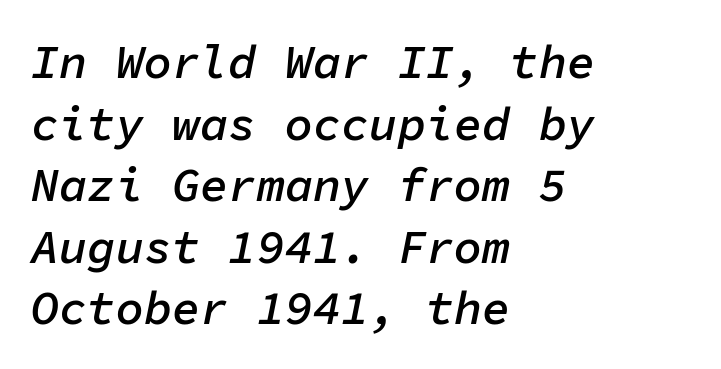
Q: Is the text bold? A: Semi-bold.
Q: Is the text italic (slanted)? A: Yes, it leans right by about 11 degrees.
Q: Is the text underlined? A: No.
Q: How is the paragraph aligned? A: Left-aligned.
Q: Is the spacing between letters normal or unusually wide? A: Normal.
Q: Is the spacing between lines tight, normal or loose? A: Normal.
Q: Width (condensed, normal, or wide)? A: Normal.
Q: Stroke contrast? A: Low.
Q: x-height? A: Medium.
Q: Monospaced? A: Yes.
